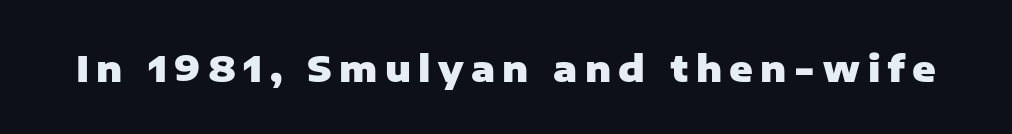
{"serif": "no", "italic": "no", "bold": "yes", "weight": "heavy", "width": "normal", "stroke_contrast": "low", "x_height": "medium", "monospaced": "no", "underline": "no", "letter_spacing": "wide", "letter_spacing_em": 0.2, "glyph_px": 36}
